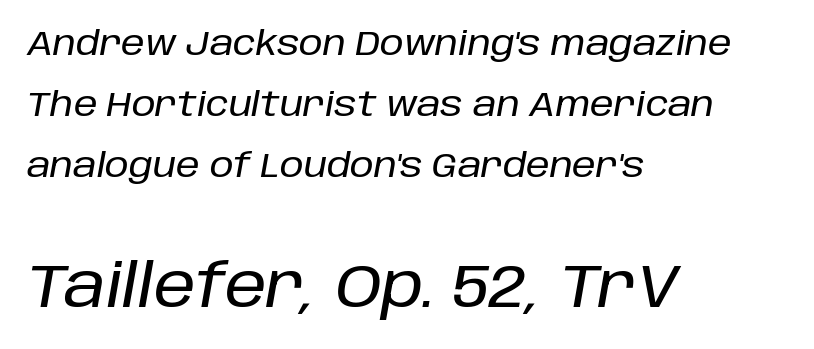
Q: Is the text italic (slanted)? A: Yes, it leans right by about 10 degrees.
Q: Is the text underlined? A: No.
Q: How is the paragraph aligned? A: Left-aligned.
Q: Is the spacing between letters normal or unusually wide? A: Normal.
Q: Which block of text is set in a larger size, the first (top) or the second (bottom)? A: The second (bottom) one.
Q: Width (condensed, normal, or wide)? A: Normal.
Q: Stroke contrast? A: Low.
Q: x-height? A: Large.
Q: Monospaced? A: No.
